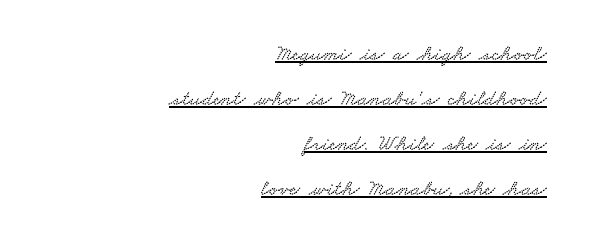
The image shows 22 px text type; set right-aligned, loose line spacing (2.04x), normal letter spacing, underlined.
